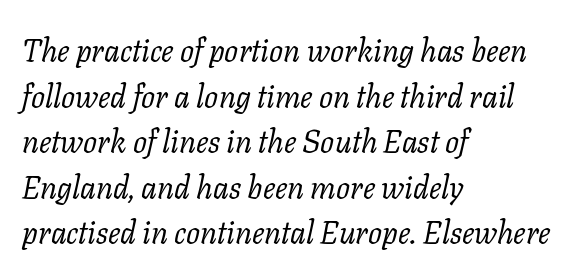
Q: Is the text bold? A: No.
Q: Is the text italic (slanted)? A: Yes, it leans right by about 11 degrees.
Q: Is the typeface a serif or a sans-serif typeface? A: Serif.
Q: Is the text underlined? A: No.
Q: How is the paragraph aligned? A: Left-aligned.
Q: Is the spacing between letters normal or unusually wide? A: Normal.
Q: Is the spacing between lines tight, normal or loose? A: Normal.
Q: Width (condensed, normal, or wide)? A: Normal.
Q: Stroke contrast? A: Low.
Q: x-height? A: Medium.
Q: Monospaced? A: No.
